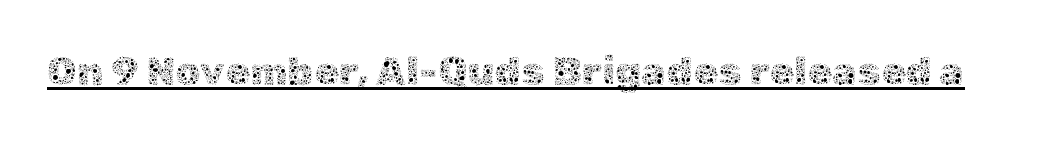
{"italic": "no", "bold": "no", "weight": "thin", "width": "normal", "x_height": "medium", "monospaced": "no", "underline": "yes", "letter_spacing": "normal", "letter_spacing_em": 0.0, "glyph_px": 40}
